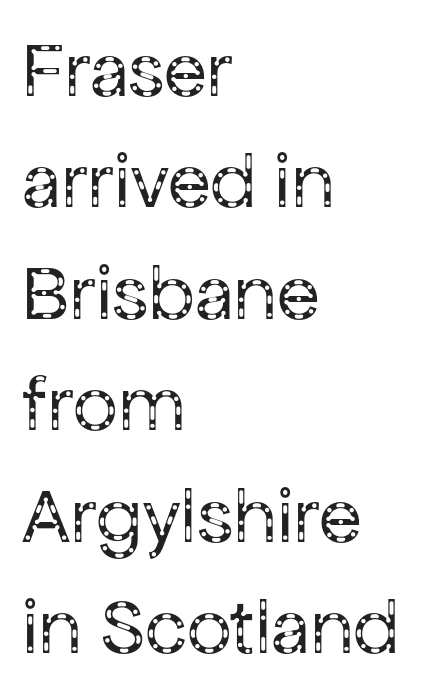
The image shows 79 px regular-weight sans-serif type, upright; set left-aligned, normal line spacing (1.41x), normal letter spacing, not underlined; low stroke contrast and a medium x-height.
